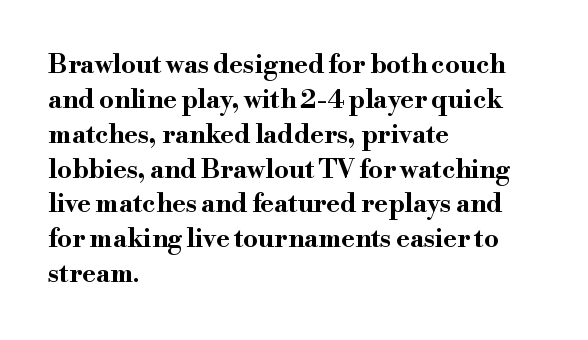
The baseline area is clear. The lines in this sample share a left origin and differ only in where they stop. The type is set solid horizontally, with unmodified tracking. Compared with typical paragraphs, the rows here are spaced about the same. Thick stems and heavy bowls — unmistakably bold. Ascenders rise straight up at ninety degrees.
